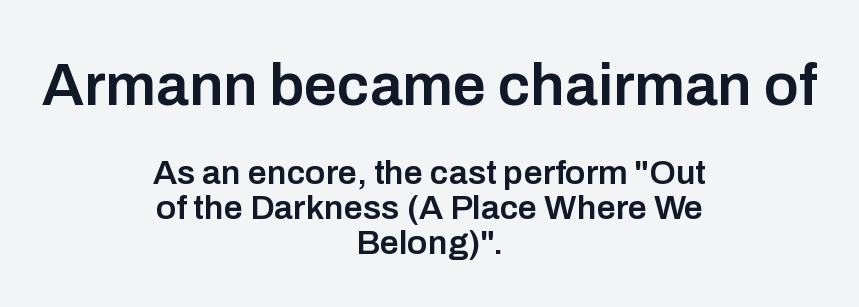
Quick note: not italic, upright. A typesetter would label this face a sans. The baseline area is clear. Visually, the top section dominates because its glyphs are scaled up.
